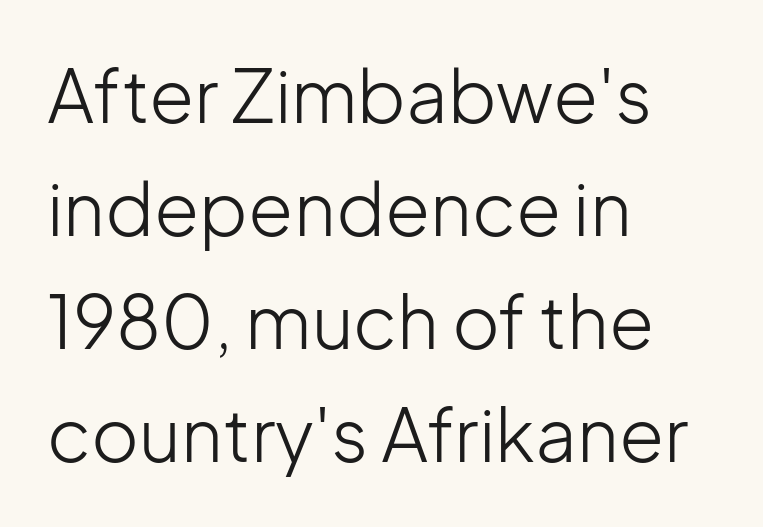
The image shows 73 px light sans-serif type, upright; set left-aligned, normal line spacing (1.55x), normal letter spacing, not underlined; low stroke contrast and a medium x-height.
